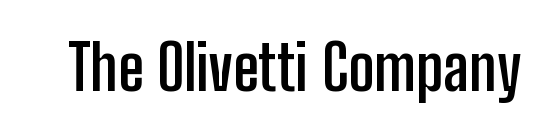
The image shows 63 px semibold, condensed sans-serif type, upright; set normal letter spacing, not underlined; low stroke contrast and a medium x-height.
